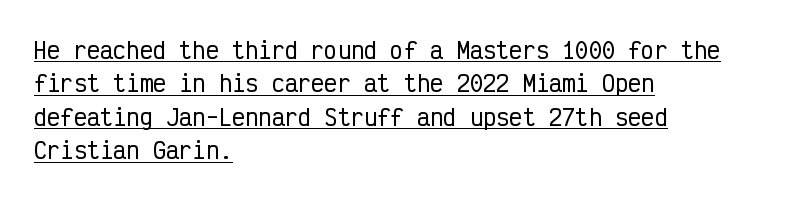
Q: Is the text italic (slanted)? A: No, it is upright.
Q: Is the text underlined? A: Yes.
Q: How is the paragraph aligned? A: Left-aligned.
Q: Is the spacing between letters normal or unusually wide? A: Normal.
Q: Is the spacing between lines tight, normal or loose? A: Normal.
